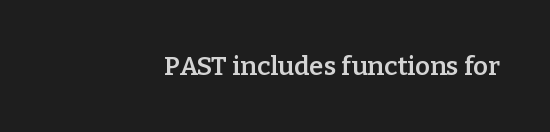
How are the letters spaced? Ordinarily, with no added tracking. These lines carry some extra weight — a demibold, not a full bold. Teacher's note: observe the even right margin — that is flush-right alignment. These lines were composed using upright roman letters.
